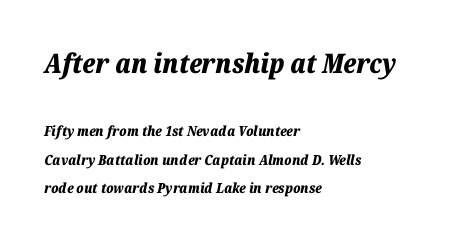
{"italic": "yes", "lean": "right", "slant_degrees": 12, "bold": "yes", "underline": "no", "align": "left", "line_spacing": "loose", "line_spacing_ratio": 2.05, "letter_spacing": "normal", "letter_spacing_em": 0.0, "larger_block": "first", "size_ratio": 1.93, "glyph_px": 27}
